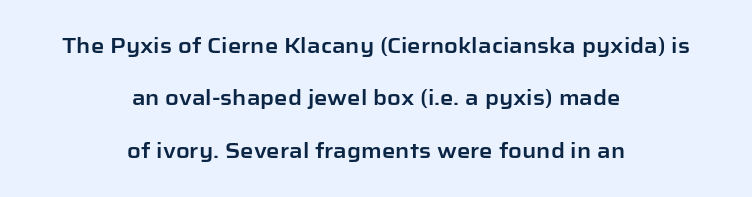
It's the straight-up-and-down kind of type. A student would call this center alignment; a typographer would say set centered. Rows of type keep a wide berth in the vertical direction. Does extra space separate the letters? No, they use regular spacing. Decoration check: the copy has no underline.
